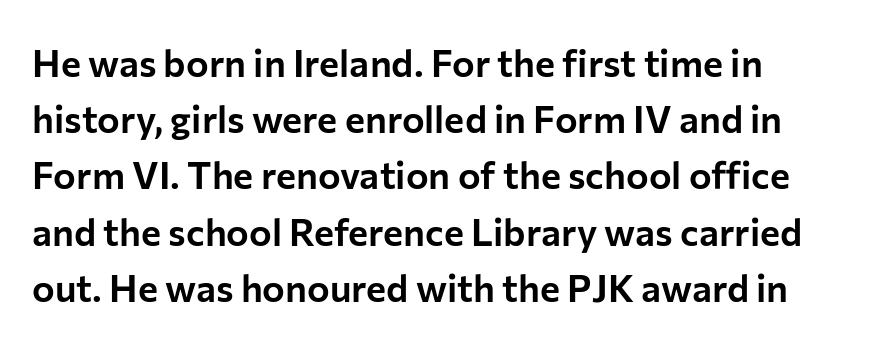
These lines keep a tight, regular rhythm from letter to letter. One-word summary of the alignment: left. The font family rendered here belongs to the sans-serif group. Looks like regular typesetting: each glyph gets only the width it needs.
